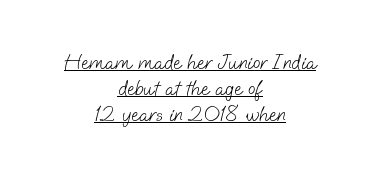
The image shows 22 px text type; set centered, line spacing 1.18x, normal letter spacing, underlined.
